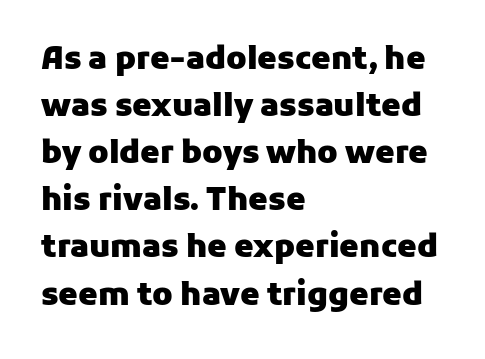
Varying glyph widths throughout — classic text-font behaviour. The typesetting leans heavy: a genuine bold. Regarding serifs, this sample does without them. Style check: upright.
